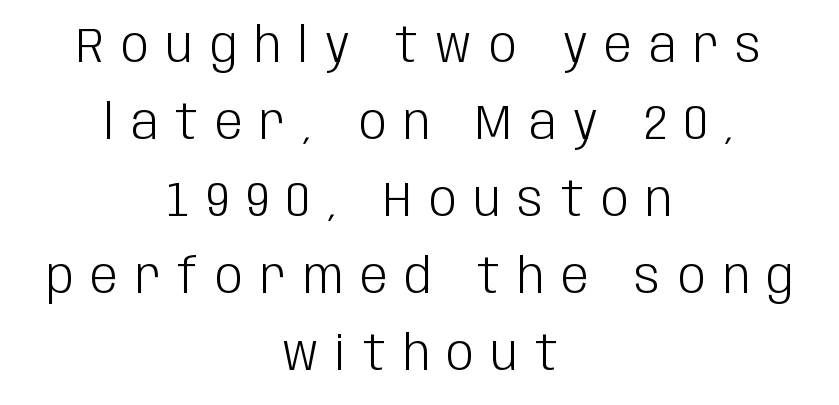
{"serif": "no", "italic": "no", "bold": "no", "weight": "light", "width": "condensed", "stroke_contrast": "low", "x_height": "large", "monospaced": "no", "underline": "no", "align": "center", "line_spacing": "normal", "line_spacing_ratio": 1.57, "letter_spacing": "wide", "letter_spacing_em": 0.35, "glyph_px": 49}
